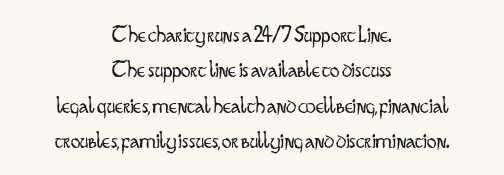
Q: Is the text bold? A: No.
Q: Is the text italic (slanted)? A: No, it is upright.
Q: Is the text underlined? A: No.
Q: How is the paragraph aligned? A: Centered.
Q: Is the spacing between letters normal or unusually wide? A: Normal.
Q: Is the spacing between lines tight, normal or loose? A: Normal.
